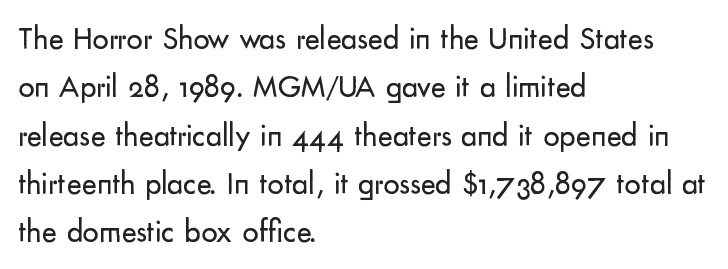
What kind of face is this? One without serifs — a sans. Notice how the stems are strictly vertical — no italics here. Do the characters align in a grid? No, the font is proportional. Anything drawn beneath the words? Only blank space. Weight: not bold — regular or lighter.
